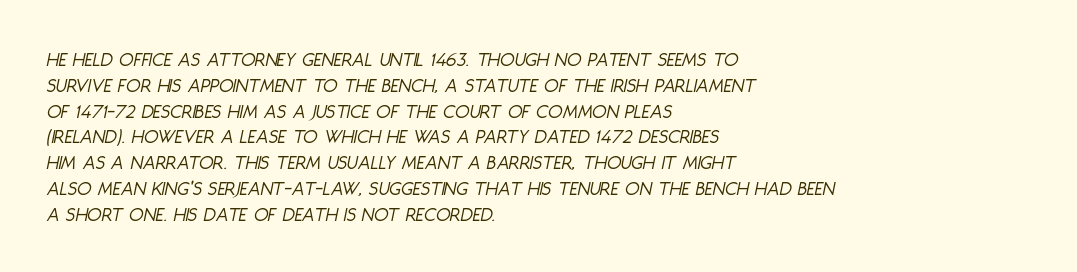
The space directly below the letters is spotless. Slanted lettering throughout. Teacher's note: observe the even left margin — that is flush-left alignment. Each stroke keeps to a modest, everyday thickness or less. A typesetter would call this zero additional tracking.
